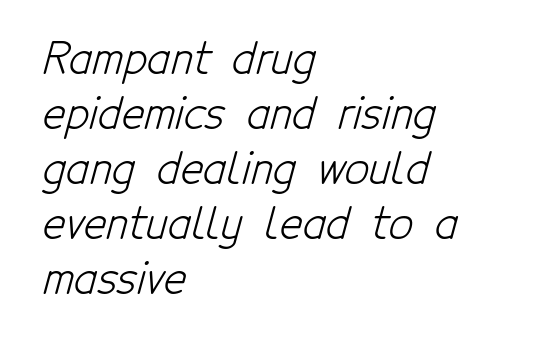
Nothing sits at the stroke ends, so this counts as sans-serif. The gap between lines stays unmarked. Bold? No — there's no thickening of the strokes. The type is set solid horizontally, with unmodified tracking. These lines are set flush left with a ragged right edge.
